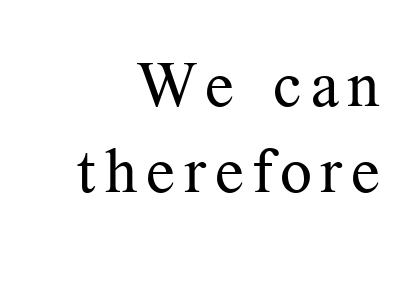
The passage shown stacks its lines at a standard gap. This sample has the flowing, uneven cadence of proportional lettering. Each row of text sits above clean, open space. The rendering anchors every line to the right-hand side. No heavy texture on the line: the type isn't bold. This is roman type, the default non-slanted kind.
